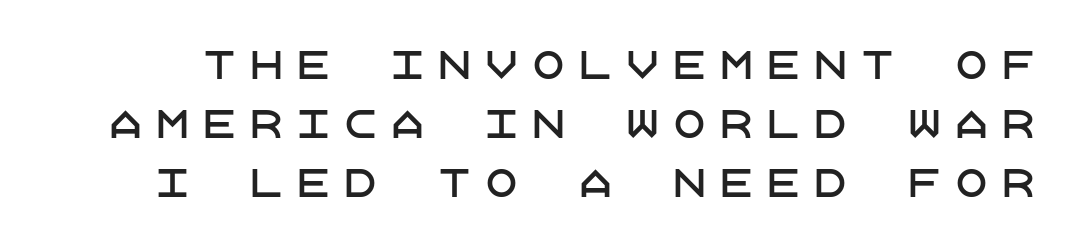
Q: Is the text italic (slanted)? A: No, it is upright.
Q: Is the typeface a serif or a sans-serif typeface? A: Sans-serif.
Q: Is the text underlined? A: No.
Q: Is the spacing between letters normal or unusually wide? A: Unusually wide.
Q: Is the spacing between lines tight, normal or loose? A: Normal.
Q: Width (condensed, normal, or wide)? A: Normal.
Q: Stroke contrast? A: Low.
Q: x-height? A: Large.
